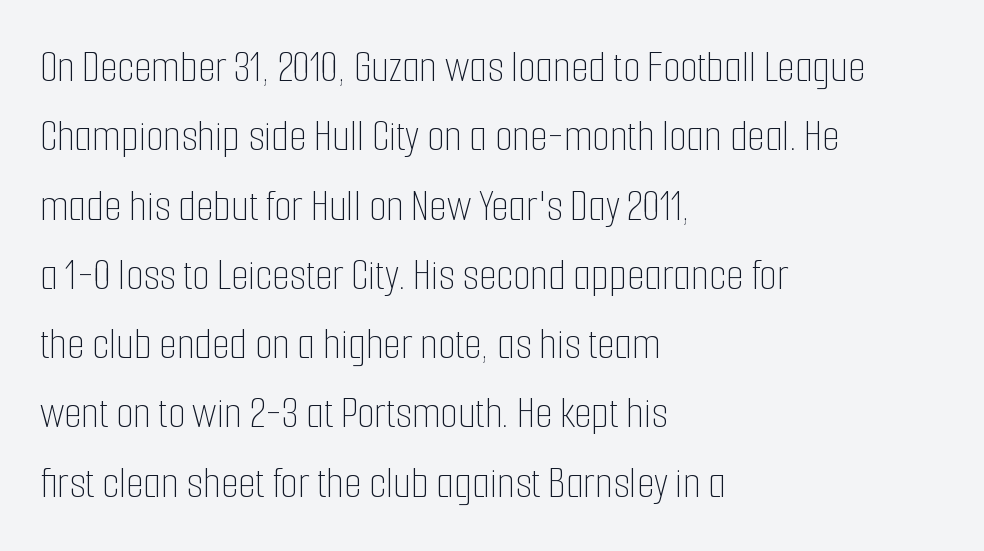
Q: Is the text bold? A: No.
Q: Is the text italic (slanted)? A: No, it is upright.
Q: Is the text underlined? A: No.
Q: How is the paragraph aligned? A: Left-aligned.
Q: Is the spacing between letters normal or unusually wide? A: Normal.
Q: Is the spacing between lines tight, normal or loose? A: Normal.
Q: Width (condensed, normal, or wide)? A: Condensed.
Q: Stroke contrast? A: Low.
Q: x-height? A: Medium.
Q: Monospaced? A: No.
